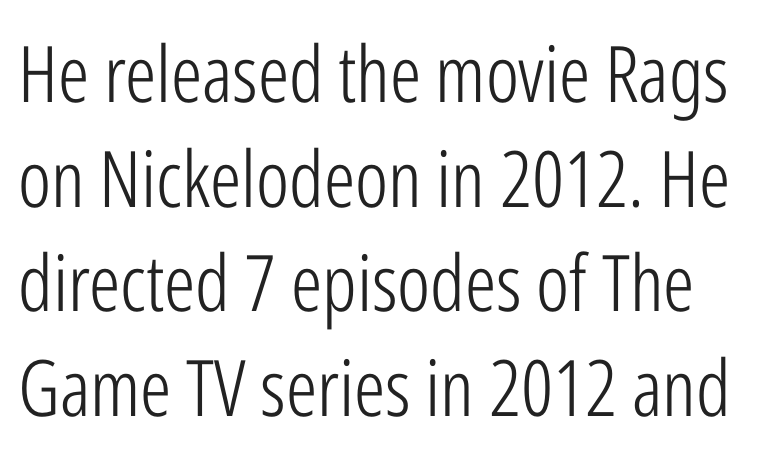
{"serif": "no", "italic": "no", "bold": "no", "weight": "light", "width": "condensed", "stroke_contrast": "low", "x_height": "medium", "monospaced": "no", "underline": "no", "line_spacing": "normal", "line_spacing_ratio": 1.34, "letter_spacing": "normal", "letter_spacing_em": 0.0, "glyph_px": 78}
